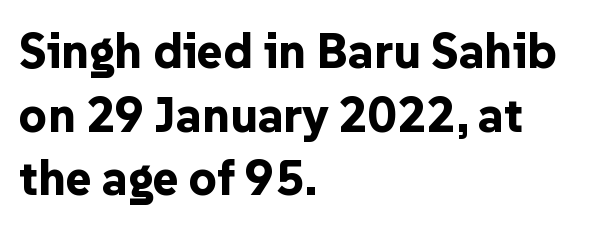
The image shows 49 px bold sans-serif type, upright; set left-aligned, normal line spacing (1.3x), normal letter spacing, not underlined; low stroke contrast and a medium x-height.
